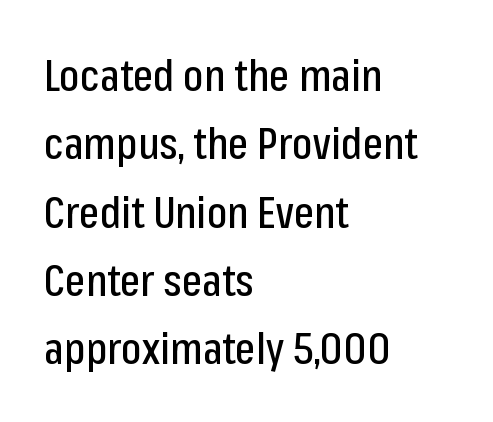
The image shows 43 px condensed sans-serif type, upright; set left-aligned, normal line spacing (1.59x), normal letter spacing, not underlined; low stroke contrast and a medium x-height.
